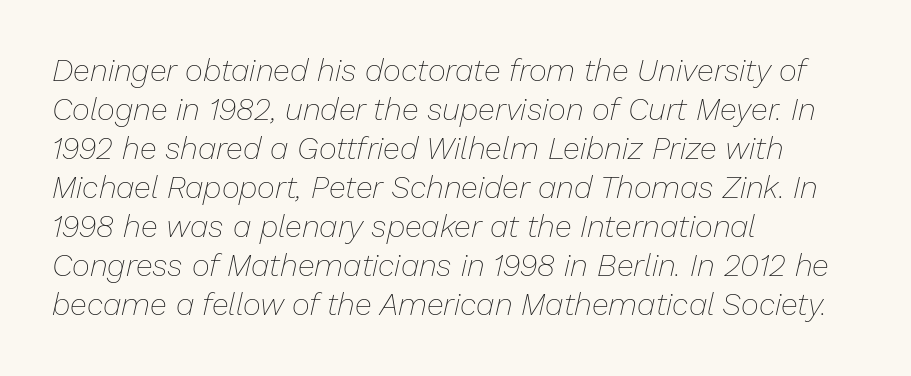
Q: Is the text bold? A: No.
Q: Is the text italic (slanted)? A: Yes, it leans right by about 13 degrees.
Q: Is the text underlined? A: No.
Q: How is the paragraph aligned? A: Left-aligned.
Q: Is the spacing between letters normal or unusually wide? A: Normal.
Q: Is the spacing between lines tight, normal or loose? A: Normal.
Q: Width (condensed, normal, or wide)? A: Normal.
Q: Stroke contrast? A: Low.
Q: x-height? A: Medium.
Q: Monospaced? A: No.
